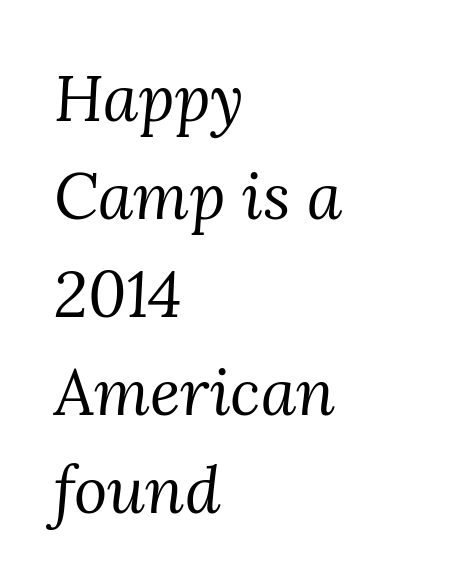
Whoever set this chose a conventional vertical rhythm. Visually the block forms a straight wall on the left and a jagged coastline on the right. Lines of text with bare space underneath. A light-to-regular cut is what we see here. A typesetter would call this proportional, since set widths differ per character.
